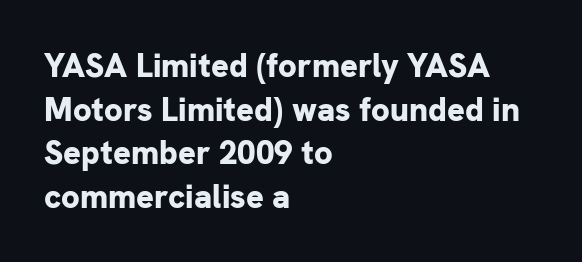
In terms of letterform style, serifs are entirely absent. The axis of the letterforms is exactly vertical. The words here are not underlined. Notice how the passage keeps a crisp vertical edge on the left only. In terms of leading, this rendering sits right in the middle. Weight: bold.
